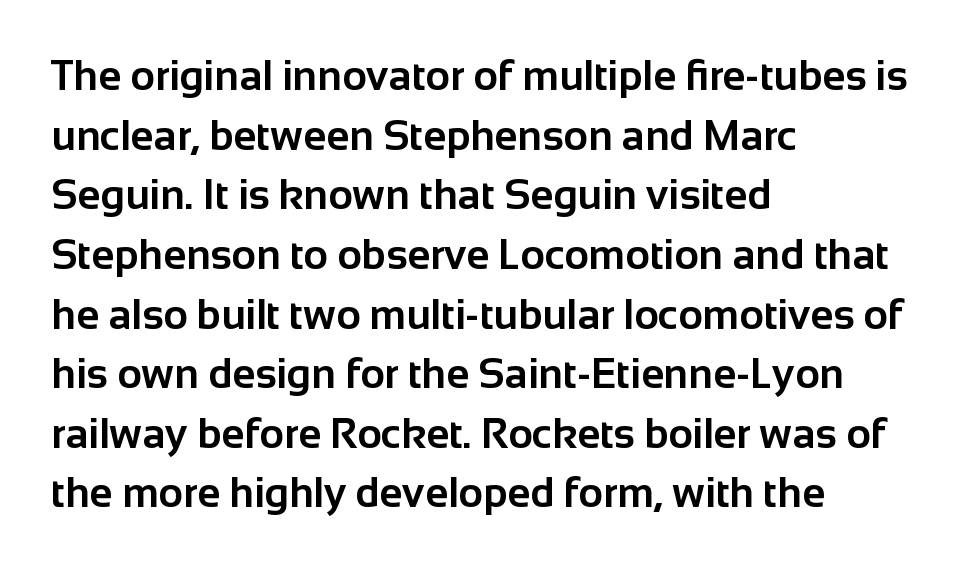
There is no visible air inserted between adjacent glyphs. Thick stems and heavy bowls — unmistakably bold. Are there feet on the stems? There aren't — it's a sans. Descenders are the only things crossing below the line. Vertically, the passage feels balanced, rows spaced as you'd expect. Every stem runs plumb, perpendicular to the baseline.
